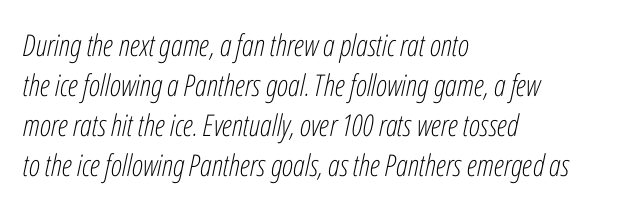
Plain, unruled lines of type. The letters sit at their default tracking, neither squeezed nor spread. Weight: regular or lighter. If you drew a ruler down the left edge, every line would touch it.
